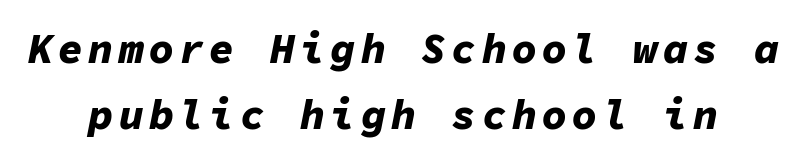
If you drew a line through each stem, it would be angled. Strong, thick strokes mark this as bold type. Every character here occupies the same horizontal width, giving the sample a typewriter-like rhythm. The foot of each line stays bare and open.
